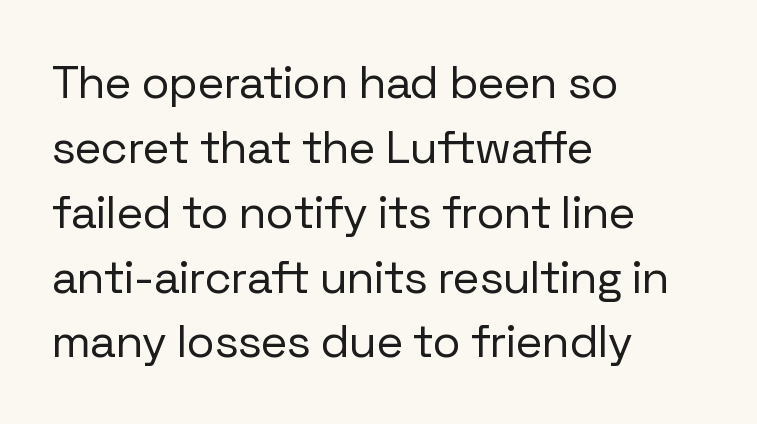
Leading: standard. Nothing sits at the stroke ends, so this counts as sans-serif. Quick note: not italic, upright. A clean baseline with only descenders dipping below it.
